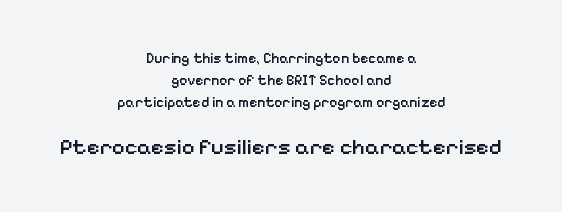
The image shows 22 px text type, upright; set centered, normal line spacing (1.56x), normal letter spacing, not underlined; the second (bottom) block is 1.57x larger.
